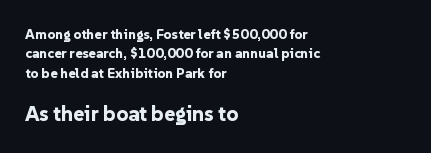
Q: Is the text bold? A: Yes.
Q: Is the text italic (slanted)? A: No, it is upright.
Q: Is the text underlined? A: No.
Q: How is the paragraph aligned? A: Left-aligned.
Q: Is the spacing between letters normal or unusually wide? A: Normal.
Q: Is the spacing between lines tight, normal or loose? A: Normal.
Q: Which block of text is set in a larger size, the first (top) or the second (bottom)? A: The second (bottom) one.
